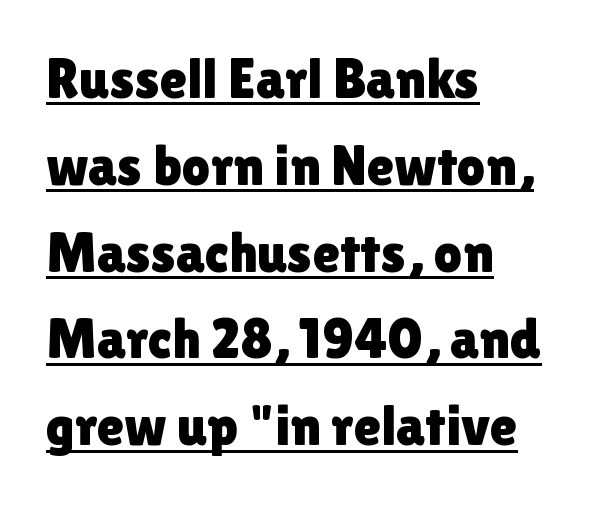
Leading matches the norm, producing a regular column. The rendering anchors every line to the left-hand side. These lines keep a tight, regular rhythm from letter to letter. Do the letters lean? They stand straight.
